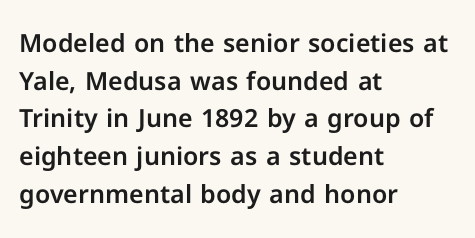
Q: Is the text italic (slanted)? A: No, it is upright.
Q: Is the text underlined? A: No.
Q: How is the paragraph aligned? A: Left-aligned.
Q: Is the spacing between letters normal or unusually wide? A: Normal.
Q: Is the spacing between lines tight, normal or loose? A: Normal.
